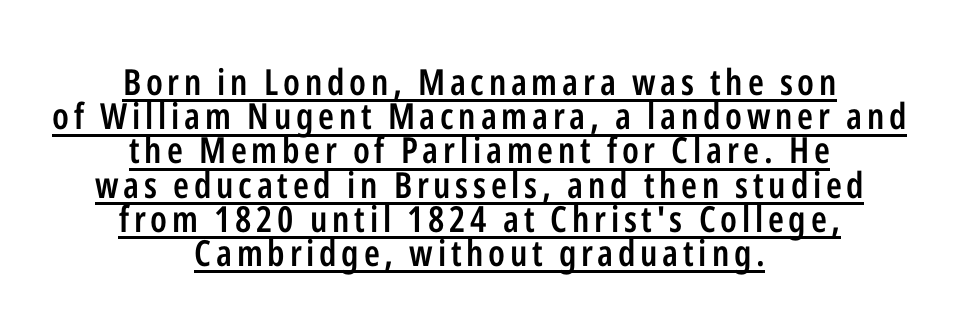
{"serif": "no", "italic": "no", "bold": "semi", "weight": "semibold", "width": "condensed", "stroke_contrast": "low", "x_height": "medium", "monospaced": "no", "underline": "yes", "align": "center", "line_spacing": "tight", "line_spacing_ratio": 0.95, "glyph_px": 36}
